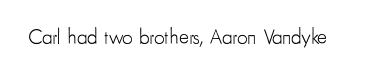
{"italic": "no", "bold": "no", "underline": "no", "letter_spacing": "normal", "letter_spacing_em": 0.0, "glyph_px": 21}
